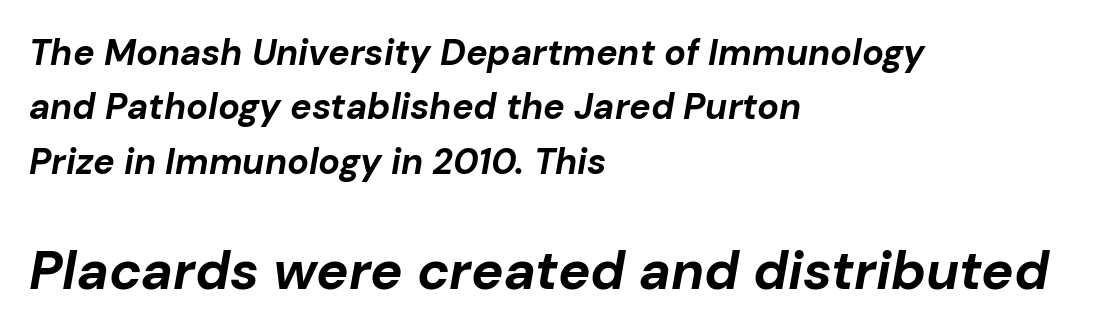
Q: Is the text bold? A: Yes.
Q: Is the text italic (slanted)? A: Yes, it leans right by about 10 degrees.
Q: Is the text underlined? A: No.
Q: How is the paragraph aligned? A: Left-aligned.
Q: Is the spacing between letters normal or unusually wide? A: Normal.
Q: Is the spacing between lines tight, normal or loose? A: Normal.
Q: Which block of text is set in a larger size, the first (top) or the second (bottom)? A: The second (bottom) one.
Q: Width (condensed, normal, or wide)? A: Normal.
Q: Stroke contrast? A: Low.
Q: x-height? A: Medium.
Q: Monospaced? A: No.
